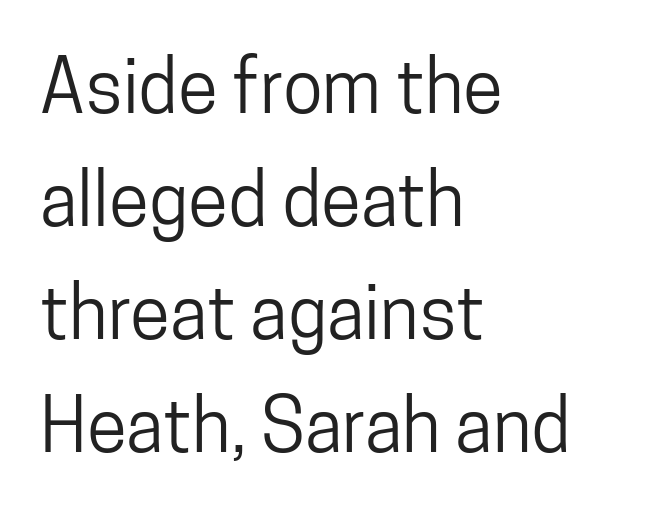
Q: Is the text italic (slanted)? A: No, it is upright.
Q: Is the typeface a serif or a sans-serif typeface? A: Sans-serif.
Q: Is the text underlined? A: No.
Q: How is the paragraph aligned? A: Left-aligned.
Q: Is the spacing between letters normal or unusually wide? A: Normal.
Q: Is the spacing between lines tight, normal or loose? A: Normal.
Q: Width (condensed, normal, or wide)? A: Condensed.
Q: Stroke contrast? A: Low.
Q: x-height? A: Medium.
Q: Monospaced? A: No.
